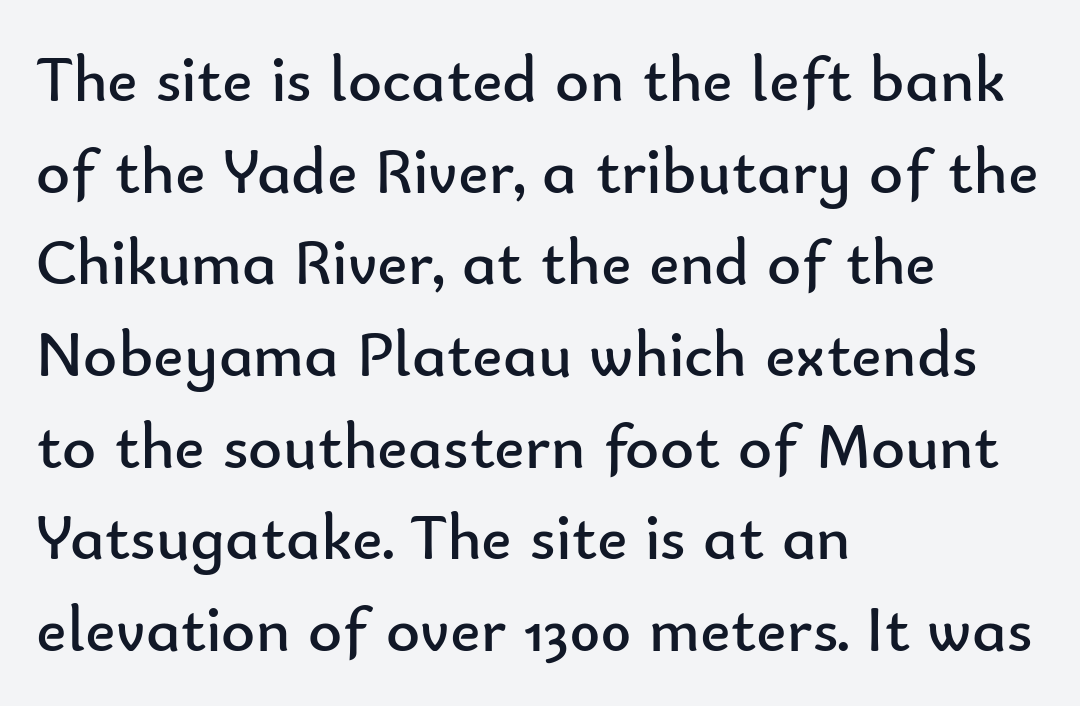
The image shows 65 px regular-weight sans-serif type, upright; set left-aligned, normal line spacing (1.41x), normal letter spacing, not underlined; low stroke contrast and a small x-height.
